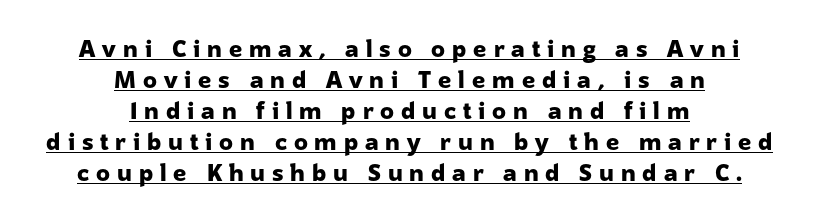
{"italic": "no", "bold": "yes", "underline": "yes", "align": "center", "line_spacing": "normal", "line_spacing_ratio": 1.35, "letter_spacing": "wide", "letter_spacing_em": 0.3, "glyph_px": 23}
